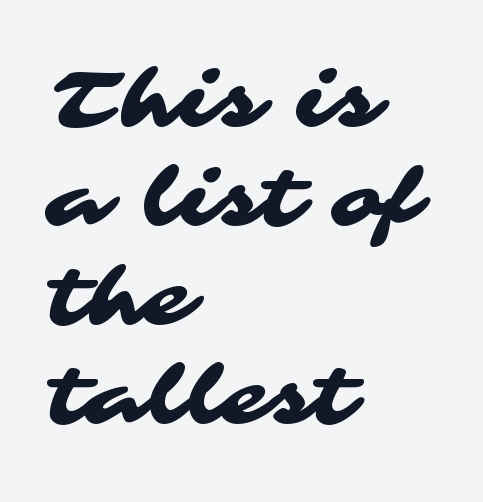
{"serif": "no", "width": "wide", "stroke_contrast": "medium", "x_height": "medium", "monospaced": "no", "underline": "no", "align": "left", "line_spacing": "normal", "line_spacing_ratio": 1.27, "letter_spacing": "normal", "letter_spacing_em": 0.0, "glyph_px": 78}
